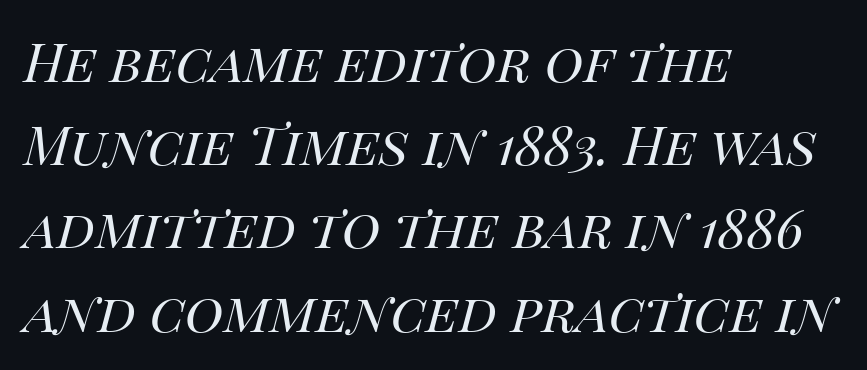
The text block is weighted toward the left margin, trailing off unevenly rightward. You could not count columns in this text — the font is proportionally spaced. Default kerning and tracking; the words read as compact shapes. This is not heavy type; no bold has been used.
